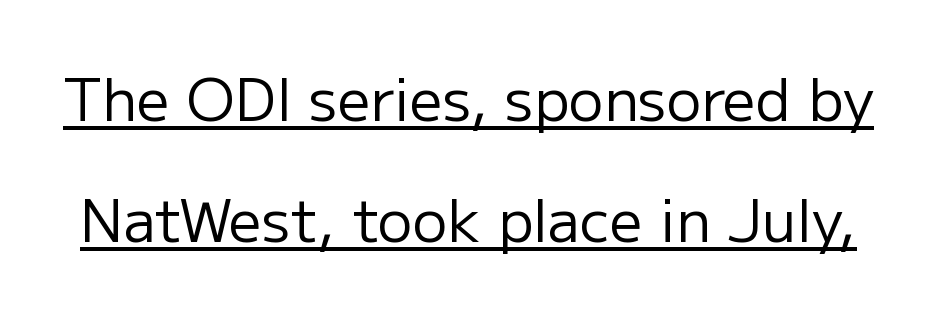
This sample has the flowing, uneven cadence of proportional lettering. Does the leading feel generous? Absolutely, it's lavish. Compared with typical body copy, the letter spacing here is the same. Quick note: underline on.
